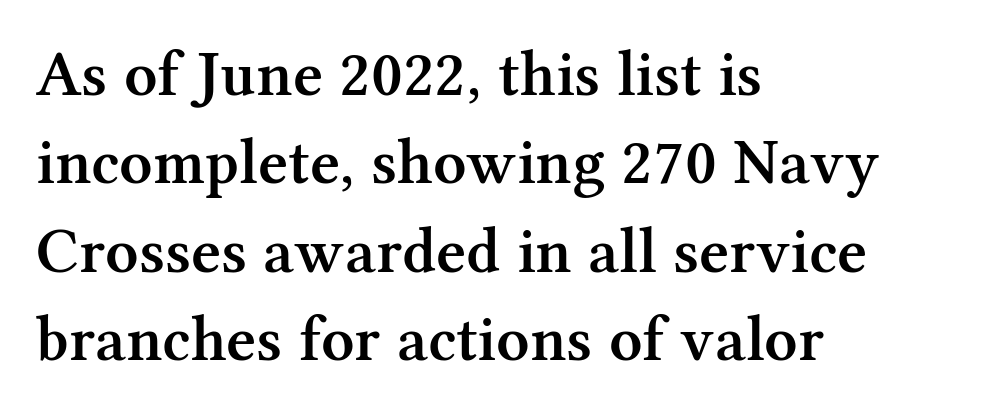
The image shows 65 px semibold serif type, upright; set left-aligned, normal line spacing (1.36x), normal letter spacing, not underlined; medium stroke contrast and a medium x-height.
